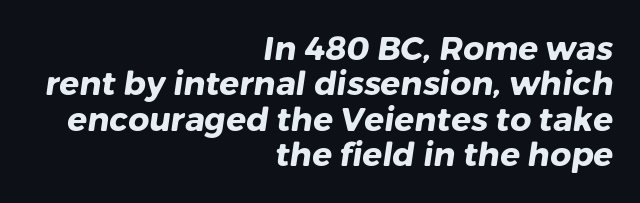
The image shows 33 px heavy sans-serif type; set right-aligned, tight line spacing (1.07x), normal letter spacing, not underlined; low stroke contrast and a medium x-height.
